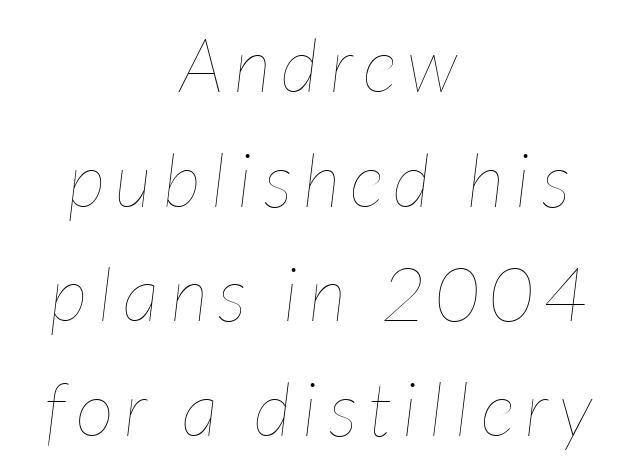
{"italic": "yes", "lean": "right", "slant_degrees": 7, "bold": "no", "weight": "thin", "width": "condensed", "stroke_contrast": "low", "x_height": "medium", "monospaced": "no", "underline": "no", "align": "center", "line_spacing": "normal", "line_spacing_ratio": 1.53, "glyph_px": 75}
